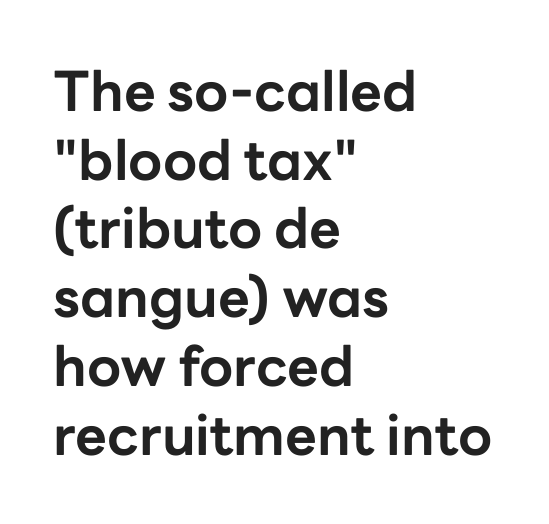
Q: Is the text bold? A: Yes.
Q: Is the text italic (slanted)? A: No, it is upright.
Q: Is the typeface a serif or a sans-serif typeface? A: Sans-serif.
Q: Is the text underlined? A: No.
Q: How is the paragraph aligned? A: Left-aligned.
Q: Is the spacing between letters normal or unusually wide? A: Normal.
Q: Is the spacing between lines tight, normal or loose? A: Normal.
Q: Width (condensed, normal, or wide)? A: Normal.
Q: Stroke contrast? A: Low.
Q: x-height? A: Medium.
Q: Monospaced? A: No.
